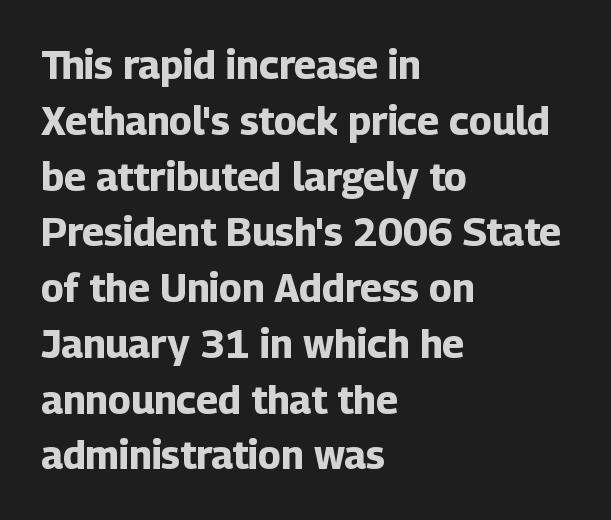
The image shows 39 px bold sans-serif type, upright; set left-aligned, normal line spacing (1.43x), normal letter spacing, not underlined; low stroke contrast and a medium x-height.
